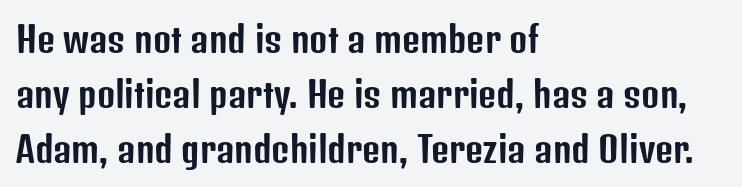
The image shows 35 px condensed sans-serif type, upright; set left-aligned, normal line spacing (1.57x), normal letter spacing, not underlined; low stroke contrast and a medium x-height.
